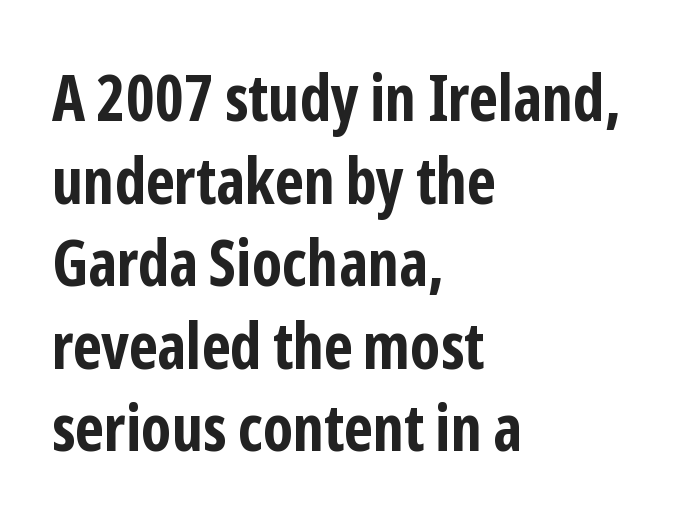
Q: Is the text bold? A: Yes.
Q: Is the text italic (slanted)? A: No, it is upright.
Q: Is the typeface a serif or a sans-serif typeface? A: Sans-serif.
Q: Is the text underlined? A: No.
Q: How is the paragraph aligned? A: Left-aligned.
Q: Is the spacing between letters normal or unusually wide? A: Normal.
Q: Is the spacing between lines tight, normal or loose? A: Normal.
Q: Width (condensed, normal, or wide)? A: Condensed.
Q: Stroke contrast? A: Low.
Q: x-height? A: Medium.
Q: Monospaced? A: No.
